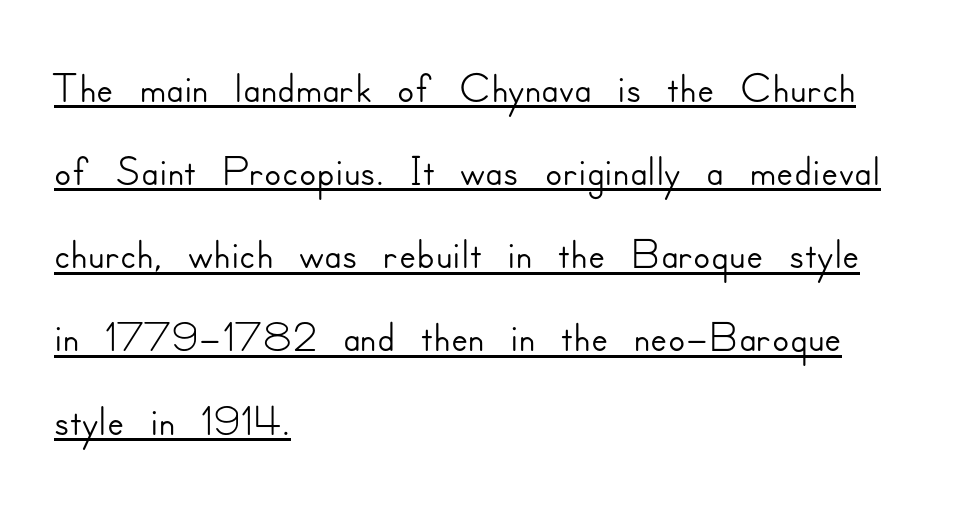
{"serif": "no", "italic": "no", "width": "normal", "stroke_contrast": "low", "x_height": "small", "monospaced": "no", "underline": "yes", "align": "left", "line_spacing": "normal", "line_spacing_ratio": 1.32, "letter_spacing": "normal", "letter_spacing_em": 0.0, "glyph_px": 63}
